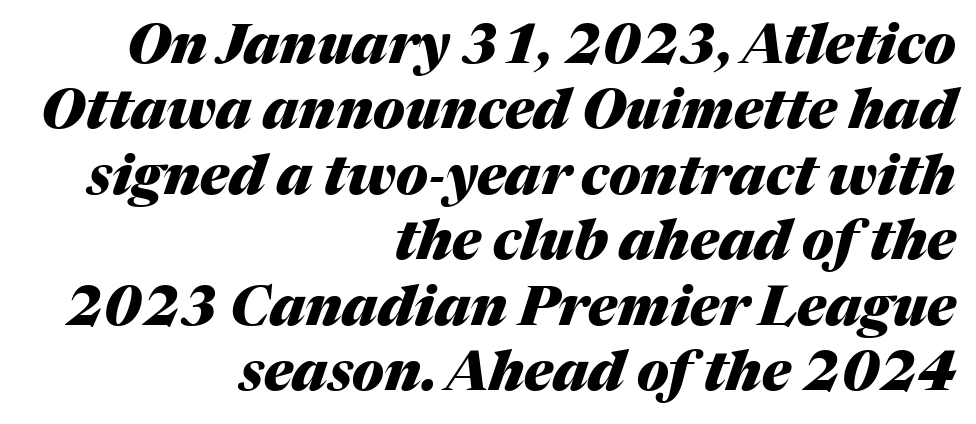
The image shows 55 px heavy type, italic (leaning right); set right-aligned, line spacing 1.19x, normal letter spacing, not underlined; medium stroke contrast and a medium x-height.
